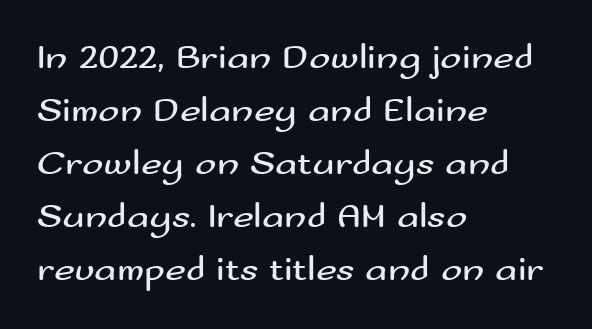
Q: Is the text bold? A: No.
Q: Is the text italic (slanted)? A: No, it is upright.
Q: Is the typeface a serif or a sans-serif typeface? A: Sans-serif.
Q: Is the text underlined? A: No.
Q: How is the paragraph aligned? A: Left-aligned.
Q: Is the spacing between letters normal or unusually wide? A: Normal.
Q: Is the spacing between lines tight, normal or loose? A: Normal.
Q: Width (condensed, normal, or wide)? A: Wide.
Q: Stroke contrast? A: Medium.
Q: x-height? A: Small.
Q: Monospaced? A: No.
